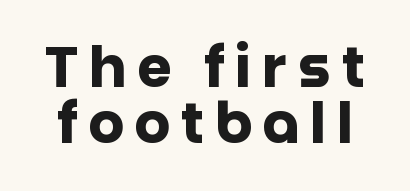
The image shows 56 px heavy sans-serif type, upright; set tight line spacing (1.0x), not underlined; low stroke contrast and a large x-height.
